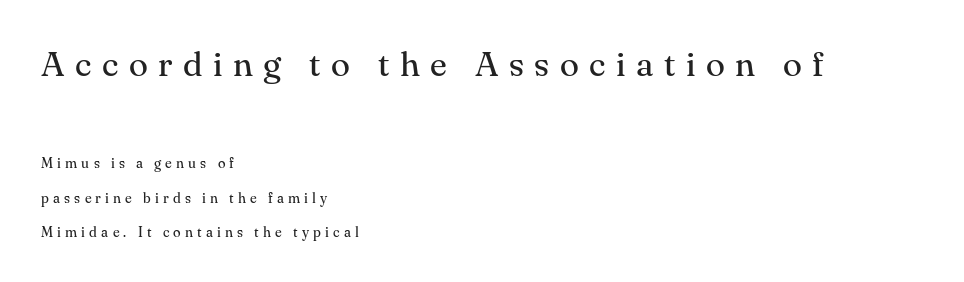
Scale decreases going downward across the two blocks. This rendering widens character spacing well past its baseline value. I'd call this a serif setting — the letters wear small feet. Unmarked baselines from the first word to the last. Unlike italic type, these characters show no tilt at all.
